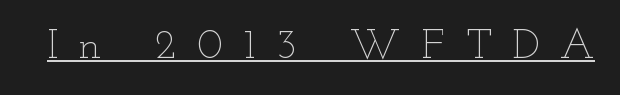
The font's upright variant was chosen for this text. This sample has the flowing, uneven cadence of proportional lettering. Every word sits above its own underline. The letters look calm and open, with moderate or lighter stems. These lines have a slow, spaced-out rhythm from letter to letter.
